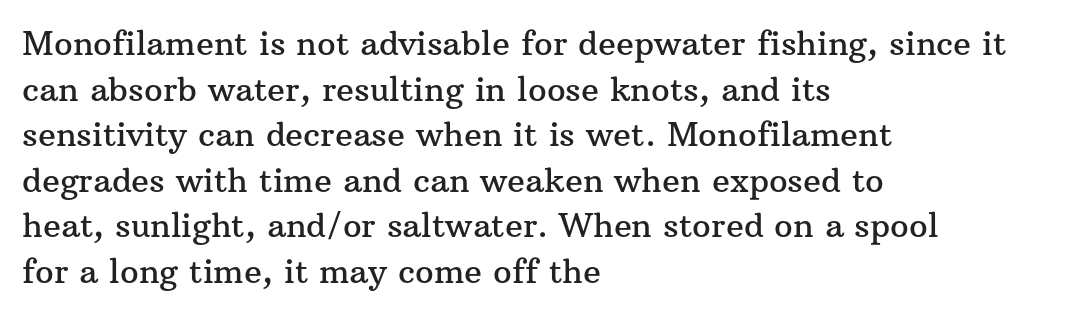
The image shows 33 px serif type, upright; set left-aligned, normal line spacing (1.38x), normal letter spacing, not underlined; medium stroke contrast and a medium x-height.
